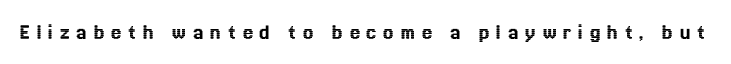
Rule under the text: the space is simply empty. The tracking reads as deliberately expanded to a designer's eye. The specimen reads as upright at a glance.
